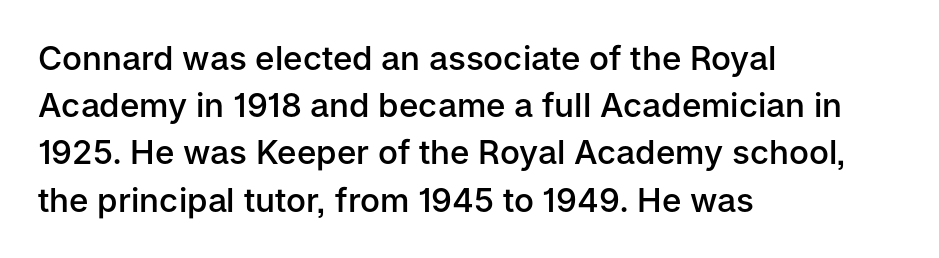
{"serif": "no", "italic": "no", "bold": "semi", "weight": "semibold", "width": "normal", "stroke_contrast": "low", "x_height": "medium", "monospaced": "no", "underline": "no", "align": "left", "line_spacing": "normal", "line_spacing_ratio": 1.43, "letter_spacing": "normal", "letter_spacing_em": 0.0, "glyph_px": 33}
